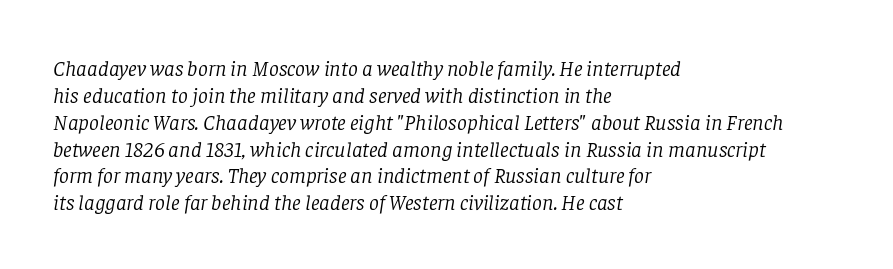
Stroke thickness stays within the range of a standard reading face or lighter. Is the block centered? No — it sits flush against the left margin. Descenders are the only things crossing below the line. Between one letter and the next there's only the usual sliver of space.
